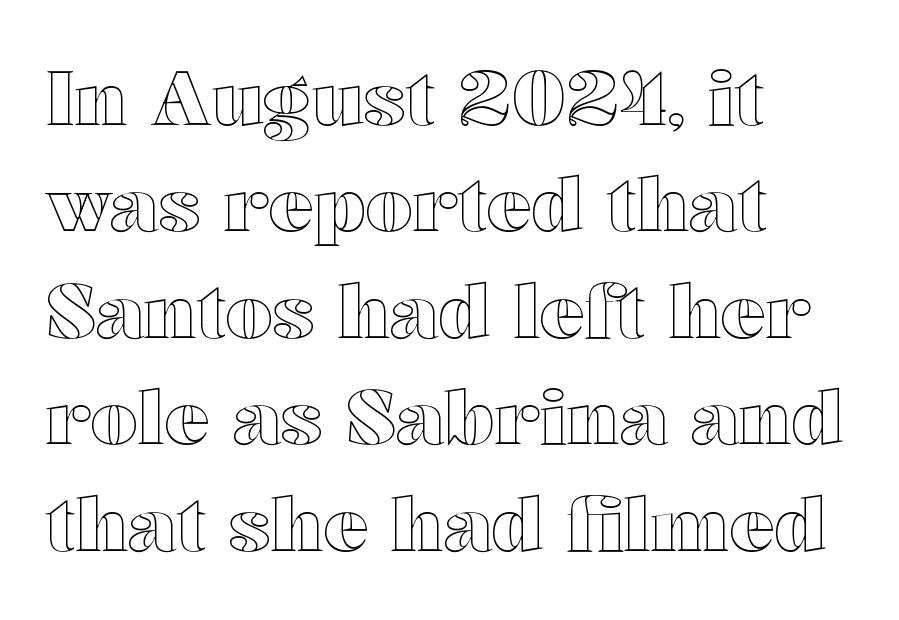
The space directly below the letters is spotless. The tracking reads as untouched default to a designer's eye. Rows of type keep a routine distance in the vertical direction. The letters stand straight up with perfectly vertical stems. Each line starts at the same left margin while the right side varies. Character widths vary here, with narrow letters taking less room than wide ones.
